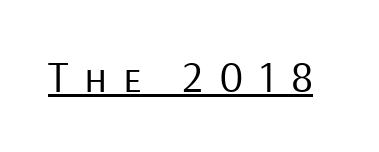
There is plenty of visible air inserted between adjacent glyphs. Vertical stems look standard width or narrower in stroke. This sample uses an upright cut, with every glyph sitting square on the baseline. The passage shown is typed in a proportional face where columns would drift.
